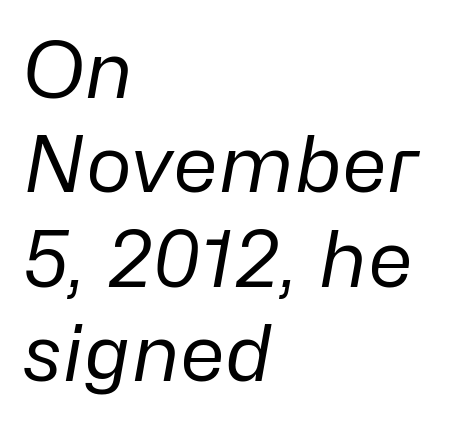
The image shows 78 px regular-weight type, italic (leaning right); set left-aligned, line spacing 1.21x, normal letter spacing, not underlined; low stroke contrast and a medium x-height.
